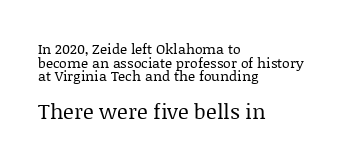
Q: Is the text bold? A: No.
Q: Is the text italic (slanted)? A: No, it is upright.
Q: Is the text underlined? A: No.
Q: How is the paragraph aligned? A: Left-aligned.
Q: Is the spacing between letters normal or unusually wide? A: Normal.
Q: Is the spacing between lines tight, normal or loose? A: Tight.
Q: Which block of text is set in a larger size, the first (top) or the second (bottom)? A: The second (bottom) one.
